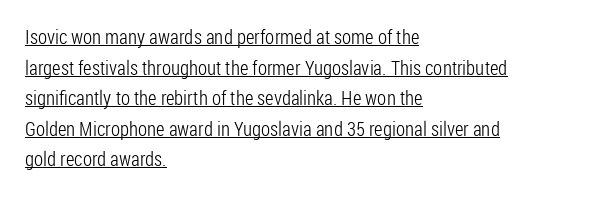
{"italic": "no", "bold": "no", "underline": "yes", "align": "left", "line_spacing": "normal", "line_spacing_ratio": 1.53, "letter_spacing": "normal", "letter_spacing_em": 0.0, "glyph_px": 20}
